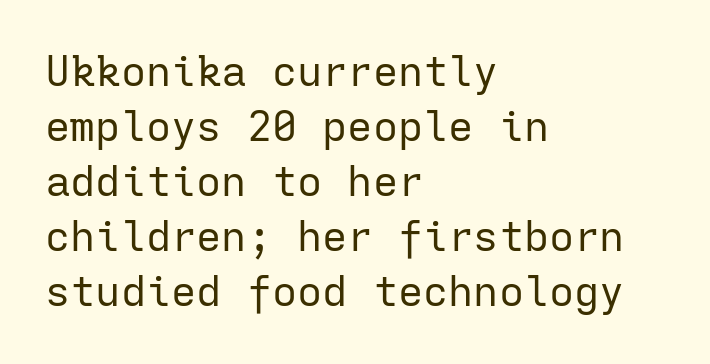
{"serif": "no", "italic": "no", "bold": "no", "weight": "regular", "width": "normal", "stroke_contrast": "low", "x_height": "medium", "monospaced": "yes", "underline": "no", "align": "left", "line_spacing": "normal", "line_spacing_ratio": 1.31, "letter_spacing": "normal", "letter_spacing_em": 0.0, "glyph_px": 42}
